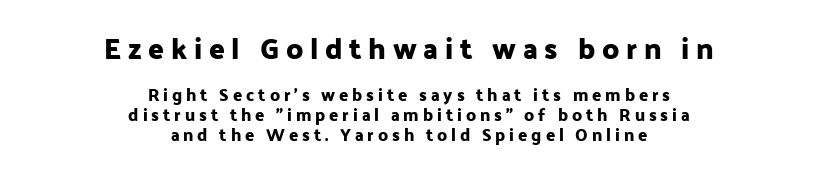
Q: Is the text italic (slanted)? A: No, it is upright.
Q: Is the typeface a serif or a sans-serif typeface? A: Sans-serif.
Q: Is the text underlined? A: No.
Q: How is the paragraph aligned? A: Centered.
Q: Is the spacing between letters normal or unusually wide? A: Unusually wide.
Q: Which block of text is set in a larger size, the first (top) or the second (bottom)? A: The first (top) one.
Q: Width (condensed, normal, or wide)? A: Normal.
Q: Stroke contrast? A: Low.
Q: x-height? A: Medium.
Q: Monospaced? A: No.
